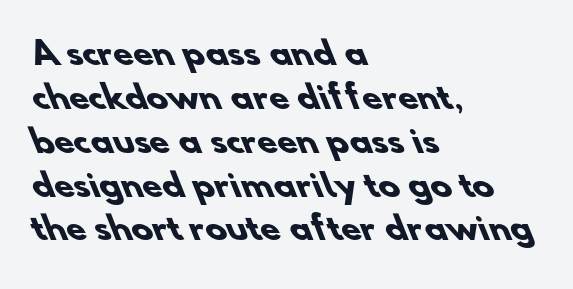
Q: Is the text bold? A: Yes.
Q: Is the typeface a serif or a sans-serif typeface? A: Sans-serif.
Q: Is the text underlined? A: No.
Q: How is the paragraph aligned? A: Left-aligned.
Q: Is the spacing between letters normal or unusually wide? A: Normal.
Q: Is the spacing between lines tight, normal or loose? A: Normal.
Q: Width (condensed, normal, or wide)? A: Normal.
Q: Stroke contrast? A: Low.
Q: x-height? A: Small.
Q: Monospaced? A: No.
